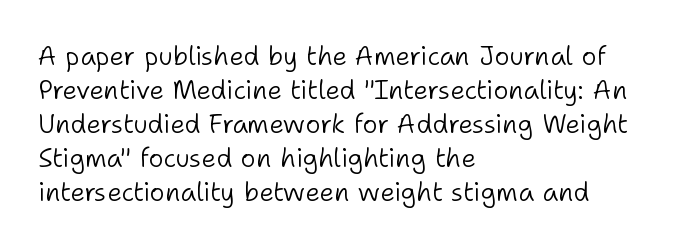
Q: Is the text bold? A: No.
Q: Is the text italic (slanted)? A: No, it is upright.
Q: Is the text underlined? A: No.
Q: How is the paragraph aligned? A: Left-aligned.
Q: Is the spacing between letters normal or unusually wide? A: Normal.
Q: Is the spacing between lines tight, normal or loose? A: Normal.
